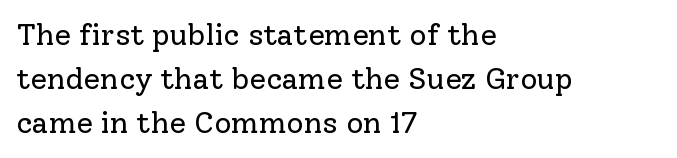
Line starts are locked; line ends wander. The passage shown is typed in a proportional face where columns would drift. Compared with typical paragraphs, the rows here are spaced about the same. Serif or sans? Serif — the stroke terminals have little feet. The lettering stays uniformly vertical, giving the passage a roman look.
